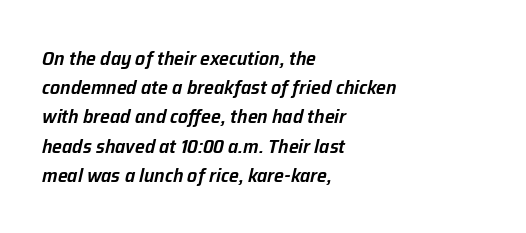
Q: Is the text bold? A: Semi-bold.
Q: Is the text italic (slanted)? A: Yes, it leans right by about 12 degrees.
Q: Is the text underlined? A: No.
Q: How is the paragraph aligned? A: Left-aligned.
Q: Is the spacing between letters normal or unusually wide? A: Normal.
Q: Is the spacing between lines tight, normal or loose? A: Normal.
